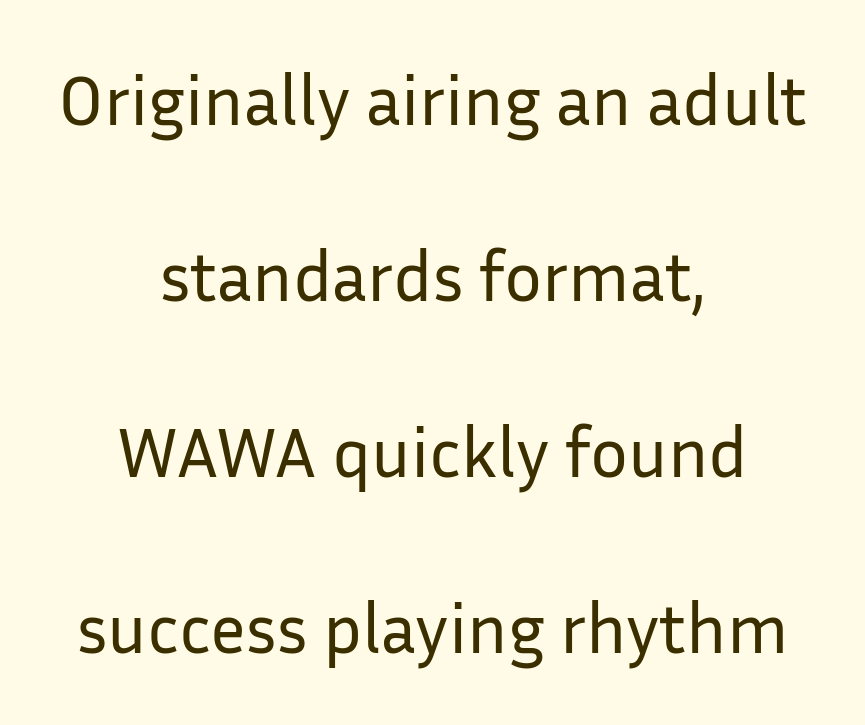
Nobody touched the tracking dial on this one. Heaviness? Minimal to ordinary, like unemphasized prose. The rendering uses natural spacing where letterforms have individual widths. Notice the wide empty band between every row — that's loose leading. A typesetter would mark this as roman, not italic.
